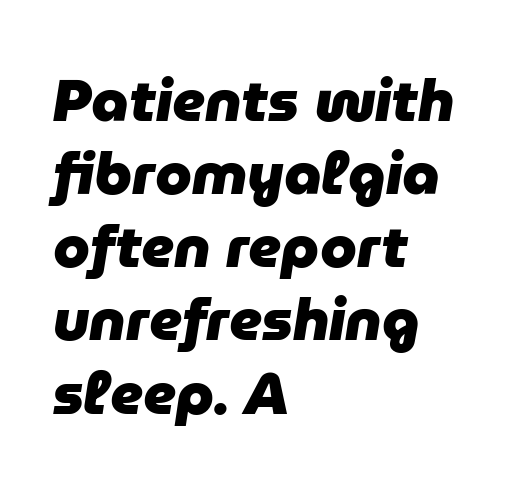
The letters advance in unequal steps, a hallmark of proportional type. Tall strokes in this sample are angled rather than plumb. The letters sit at their default tracking, neither squeezed nor spread. Beneath every word, the page is bare. Notice how the passage keeps a crisp vertical edge on the left only. Is the type bold? Yes — the strokes are clearly thick and heavy.
